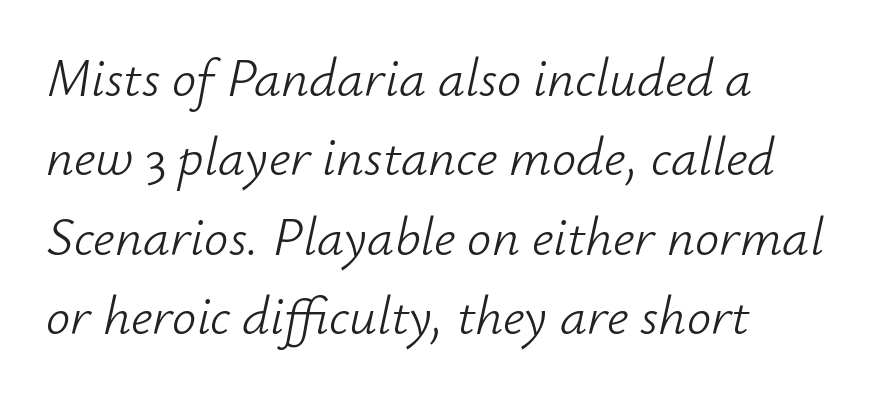
Q: Is the text bold? A: No.
Q: Is the text italic (slanted)? A: Yes, it leans right by about 12 degrees.
Q: Is the text underlined? A: No.
Q: How is the paragraph aligned? A: Left-aligned.
Q: Is the spacing between letters normal or unusually wide? A: Normal.
Q: Is the spacing between lines tight, normal or loose? A: Normal.
Q: Width (condensed, normal, or wide)? A: Normal.
Q: Stroke contrast? A: Low.
Q: x-height? A: Small.
Q: Monospaced? A: No.
